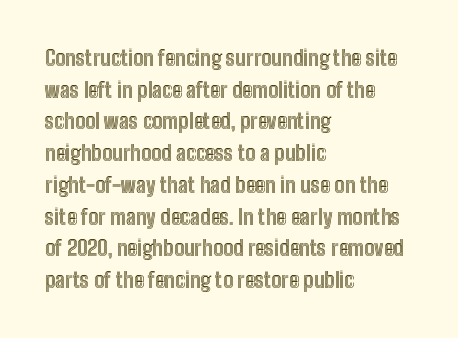
{"italic": "no", "underline": "no", "align": "left", "line_spacing": "normal", "line_spacing_ratio": 1.51, "letter_spacing": "normal", "letter_spacing_em": 0.0, "glyph_px": 21}
